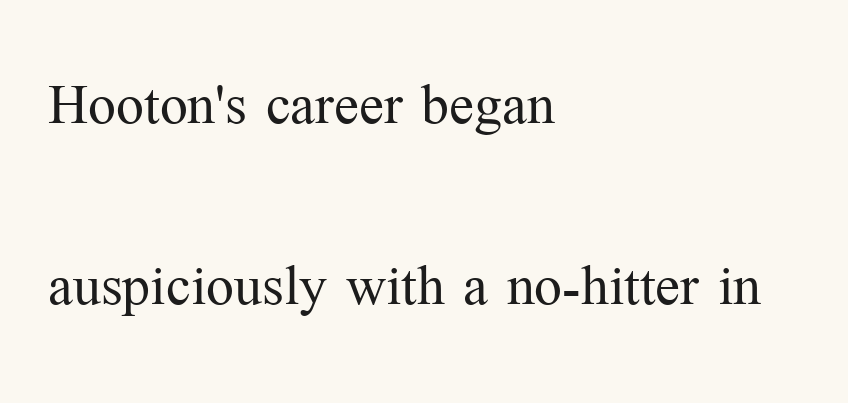
The image shows 74 px light serif type, upright; set left-aligned, loose line spacing (2.44x), normal letter spacing, not underlined; medium stroke contrast and a medium x-height.
